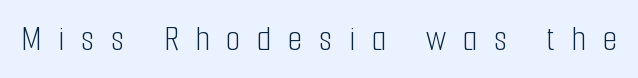
{"serif": "no", "italic": "no", "bold": "no", "weight": "light", "width": "condensed", "stroke_contrast": "low", "x_height": "medium", "monospaced": "no", "underline": "no", "letter_spacing": "wide", "letter_spacing_em": 0.45, "glyph_px": 37}
